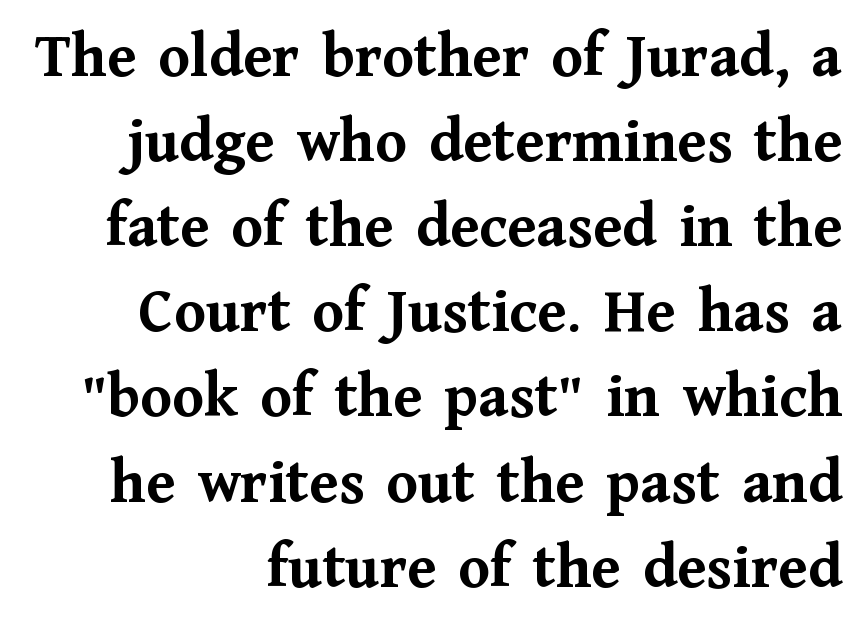
Q: Is the text bold? A: Yes.
Q: Is the text italic (slanted)? A: No, it is upright.
Q: Is the typeface a serif or a sans-serif typeface? A: Serif.
Q: Is the text underlined? A: No.
Q: How is the paragraph aligned? A: Right-aligned.
Q: Is the spacing between letters normal or unusually wide? A: Normal.
Q: Is the spacing between lines tight, normal or loose? A: Normal.
Q: Width (condensed, normal, or wide)? A: Normal.
Q: Stroke contrast? A: Medium.
Q: x-height? A: Medium.
Q: Monospaced? A: No.
